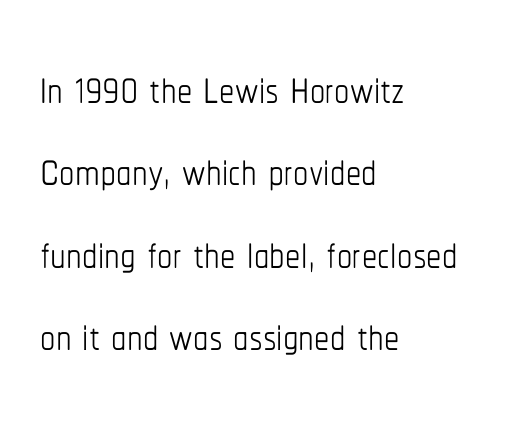
The image shows 61 px thin, condensed type, upright; set left-aligned, normal line spacing (1.35x), normal letter spacing, not underlined; low stroke contrast and a medium x-height.
